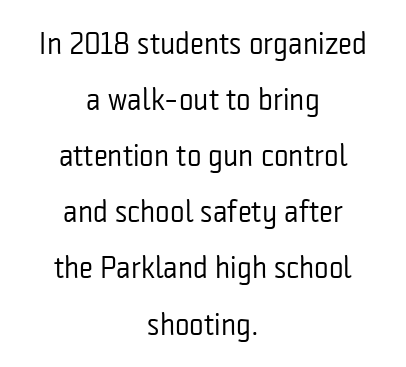
Q: Is the text bold? A: No.
Q: Is the text italic (slanted)? A: No, it is upright.
Q: Is the typeface a serif or a sans-serif typeface? A: Sans-serif.
Q: Is the text underlined? A: No.
Q: How is the paragraph aligned? A: Centered.
Q: Is the spacing between letters normal or unusually wide? A: Normal.
Q: Width (condensed, normal, or wide)? A: Condensed.
Q: Stroke contrast? A: Low.
Q: x-height? A: Medium.
Q: Monospaced? A: No.
